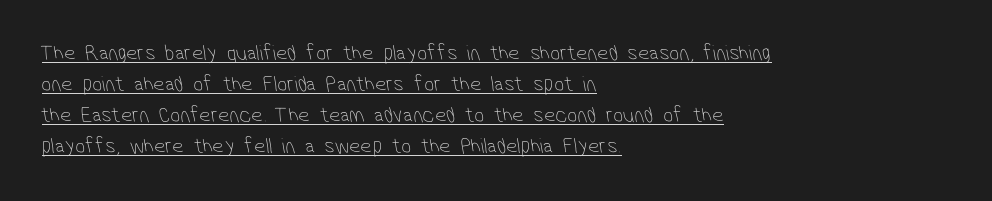
Which margin do the lines hug? The left one — the right edge is uneven. A typesetter would call this leading conventional body-copy spacing. Compared with typical body copy, the letter spacing here is the same. In designer terms, the underline attribute is active on this setting. The font sits on the lighter half of the weight spectrum, regular included.
